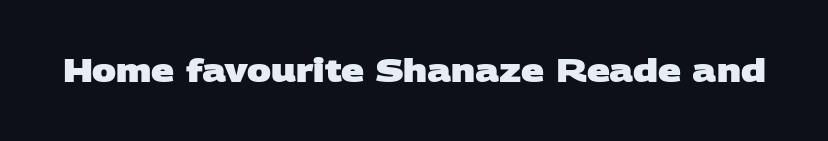
{"serif": "no", "bold": "yes", "weight": "heavy", "width": "wide", "stroke_contrast": "low", "x_height": "large", "monospaced": "no", "underline": "no", "letter_spacing": "normal", "letter_spacing_em": 0.0, "glyph_px": 32}
